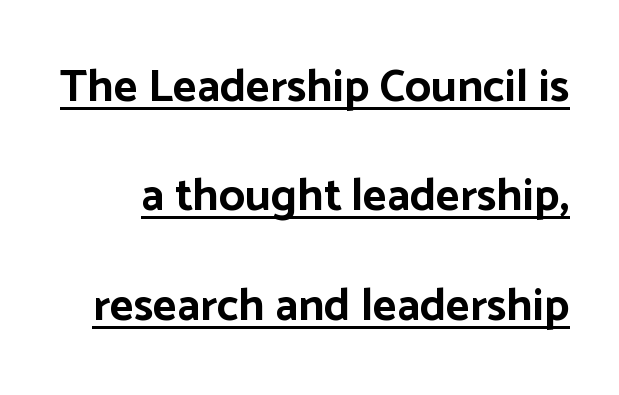
The image shows 46 px bold sans-serif type, upright; set loose line spacing (2.38x), normal letter spacing, underlined; low stroke contrast and a medium x-height.
